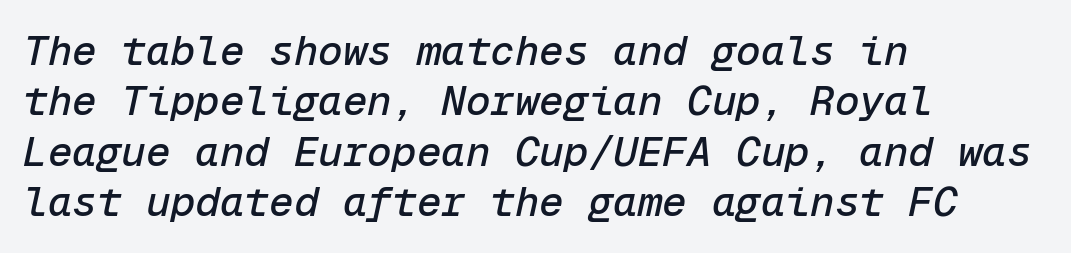
{"italic": "yes", "lean": "right", "slant_degrees": 12, "width": "normal", "stroke_contrast": "low", "x_height": "medium", "monospaced": "yes", "underline": "no", "align": "left", "line_spacing_ratio": 1.23, "letter_spacing": "normal", "letter_spacing_em": 0.0, "glyph_px": 41}
